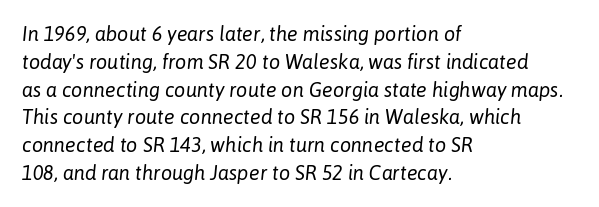
Q: Is the text bold? A: No.
Q: Is the text italic (slanted)? A: Yes, it leans right by about 6 degrees.
Q: Is the text underlined? A: No.
Q: How is the paragraph aligned? A: Left-aligned.
Q: Is the spacing between letters normal or unusually wide? A: Normal.
Q: Is the spacing between lines tight, normal or loose? A: Normal.
